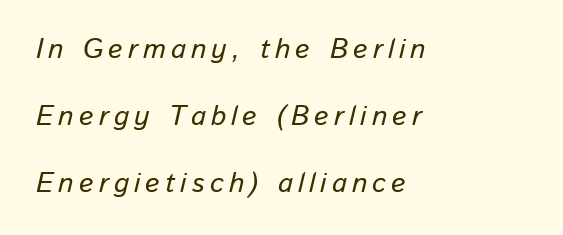
Slanted lettering throughout. Note the varied advance widths — an 'i' is clearly narrower than an 'm'. You could fit nearly another row in the gap between these rows. This rendering features lettering with no underline.
